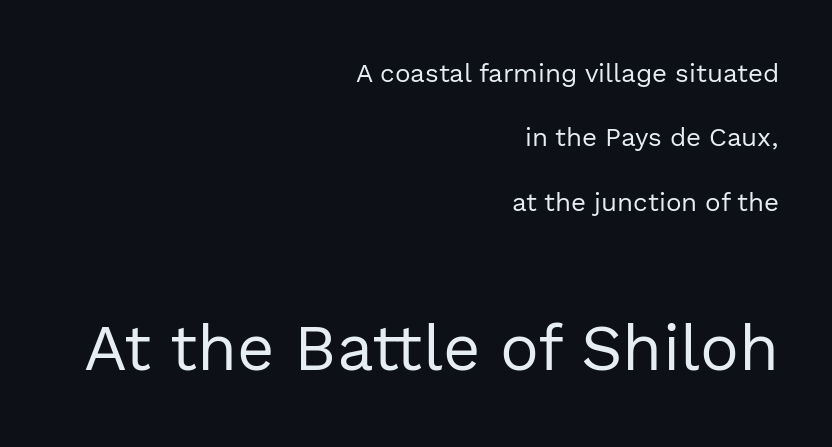
This sample uses a sans-serif face. Note the varied advance widths — an 'i' is clearly narrower than an 'm'. The vertical gap from one line to the next is large. Italic? Not at all — the glyphs are vertical. The weight tops out at a normal text grade. The passage shown has conventional tracking throughout.
